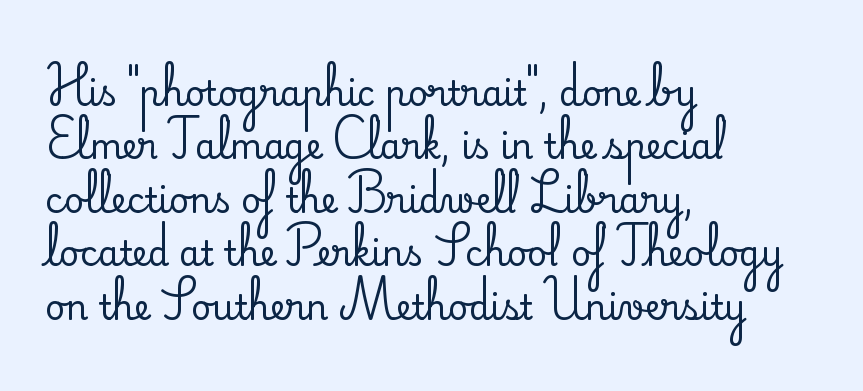
Q: Is the text italic (slanted)? A: No, it is upright.
Q: Is the typeface a serif or a sans-serif typeface? A: Serif.
Q: Is the text underlined? A: No.
Q: How is the paragraph aligned? A: Left-aligned.
Q: Is the spacing between letters normal or unusually wide? A: Normal.
Q: Is the spacing between lines tight, normal or loose? A: Normal.
Q: Width (condensed, normal, or wide)? A: Normal.
Q: Stroke contrast? A: Medium.
Q: x-height? A: Small.
Q: Monospaced? A: No.
